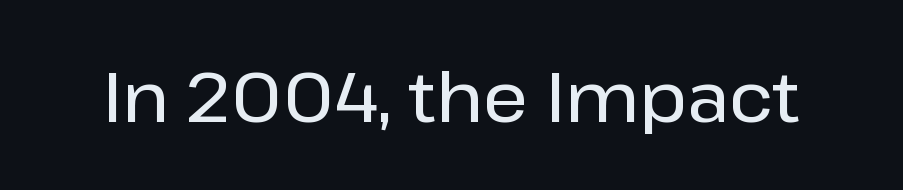
Q: Is the text italic (slanted)? A: No, it is upright.
Q: Is the typeface a serif or a sans-serif typeface? A: Sans-serif.
Q: Is the text underlined? A: No.
Q: Is the spacing between letters normal or unusually wide? A: Normal.
Q: Width (condensed, normal, or wide)? A: Normal.
Q: Stroke contrast? A: Low.
Q: x-height? A: Medium.
Q: Monospaced? A: No.
